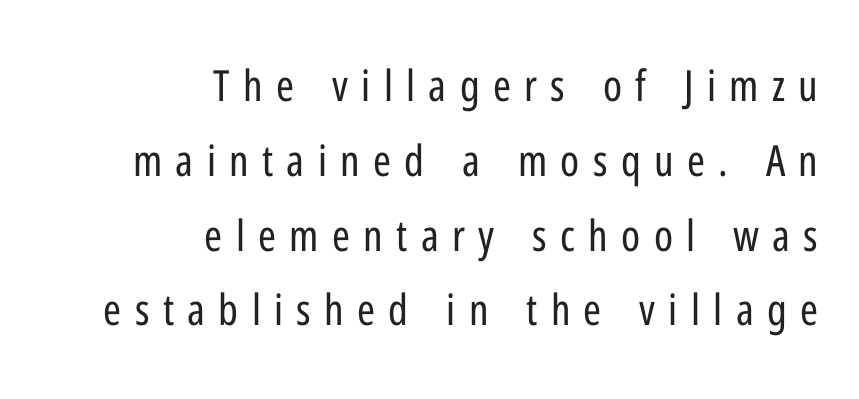
{"serif": "no", "italic": "no", "bold": "no", "weight": "regular", "width": "condensed", "stroke_contrast": "low", "x_height": "medium", "monospaced": "no", "underline": "no", "align": "right", "line_spacing_ratio": 1.74, "letter_spacing": "wide", "letter_spacing_em": 0.31, "glyph_px": 43}
